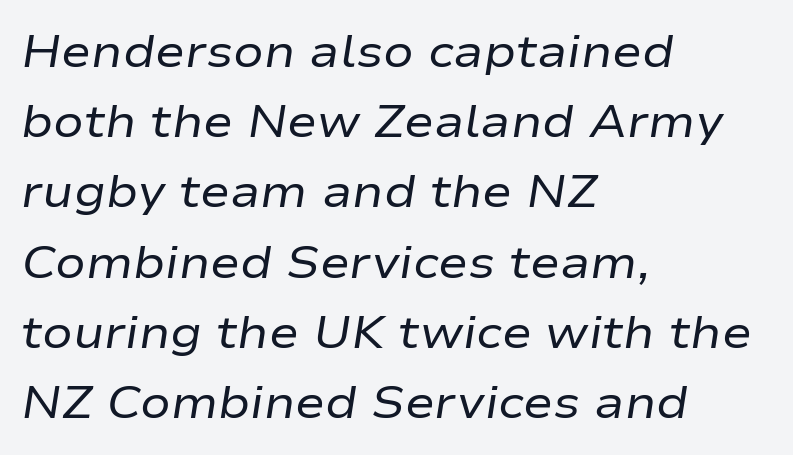
{"italic": "yes", "lean": "right", "slant_degrees": 9, "bold": "no", "weight": "regular", "width": "wide", "stroke_contrast": "low", "x_height": "medium", "monospaced": "no", "underline": "no", "align": "left", "line_spacing": "normal", "line_spacing_ratio": 1.56, "letter_spacing": "normal", "letter_spacing_em": 0.0, "glyph_px": 45}
